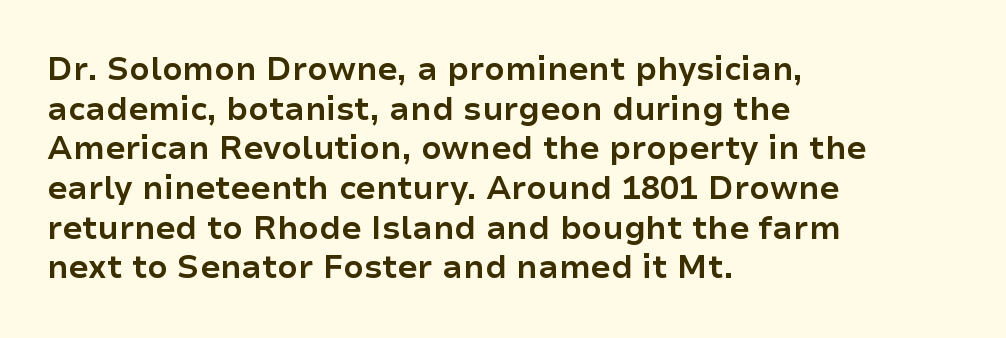
{"serif": "no", "italic": "no", "bold": "yes", "weight": "bold", "width": "normal", "stroke_contrast": "low", "x_height": "medium", "monospaced": "no", "underline": "no", "align": "left", "line_spacing_ratio": 1.24, "letter_spacing": "normal", "letter_spacing_em": 0.0, "glyph_px": 32}
